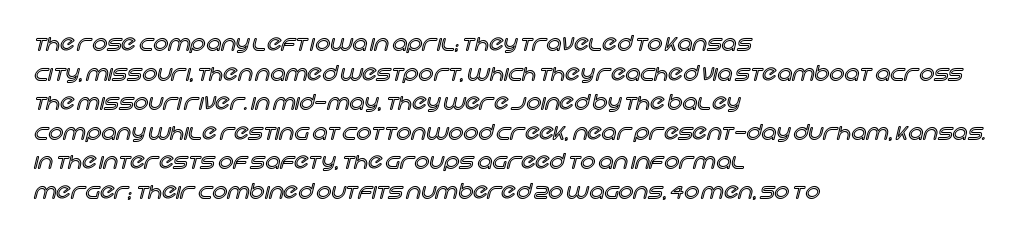
{"underline": "no", "align": "left", "line_spacing": "normal", "line_spacing_ratio": 1.41, "letter_spacing": "normal", "letter_spacing_em": 0.0, "glyph_px": 21}
